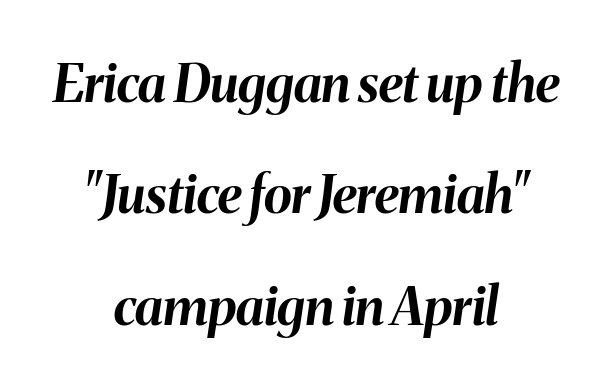
Q: Is the text bold? A: Yes.
Q: Is the text italic (slanted)? A: Yes, it leans right by about 8 degrees.
Q: Is the text underlined? A: No.
Q: How is the paragraph aligned? A: Centered.
Q: Is the spacing between letters normal or unusually wide? A: Normal.
Q: Is the spacing between lines tight, normal or loose? A: Loose.
Q: Width (condensed, normal, or wide)? A: Normal.
Q: Stroke contrast? A: Medium.
Q: x-height? A: Medium.
Q: Monospaced? A: No.
